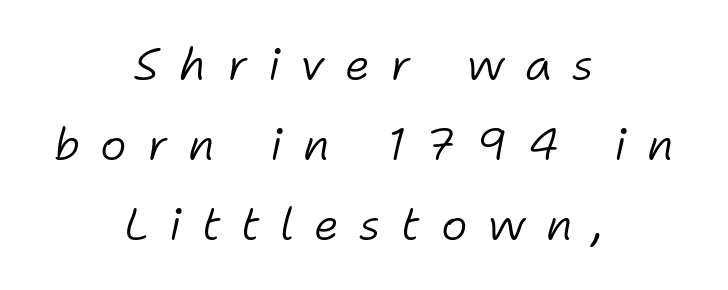
This is oblique type, the kind used for emphasis or titles. Is the type heavy? It reads as light-to-regular instead. Line starts and ends both wander, symmetrically. Letter spacing: wide.
